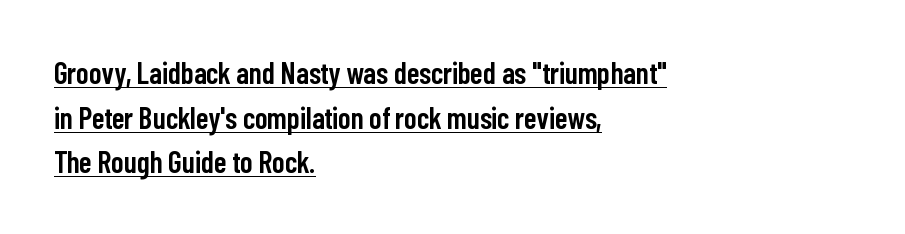
The image shows 30 px semibold, condensed sans-serif type, upright; set left-aligned, normal line spacing (1.49x), normal letter spacing, underlined; low stroke contrast and a medium x-height.
